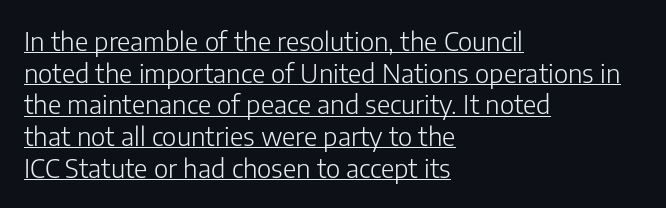
Does the lettering tilt? It doesn't — this is upright. The passage shown is underscored from start to finish. These lines are set flush left with a ragged right edge. Unbolded letterforms with no extra heft.
